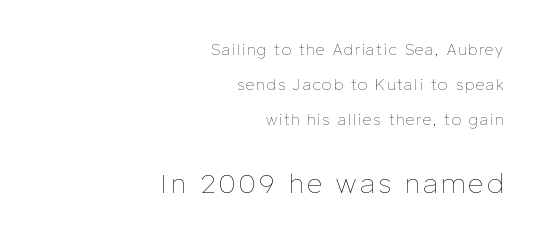
{"italic": "no", "bold": "no", "underline": "no", "align": "right", "line_spacing": "loose", "line_spacing_ratio": 2.33, "larger_block": "second", "size_ratio": 1.8, "glyph_px": 27}
